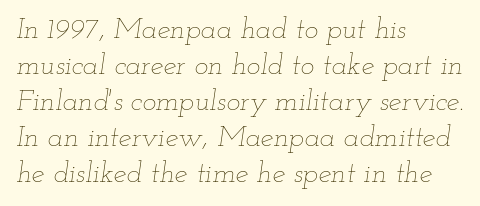
The image shows 29 px thin, wide type, italic (leaning right); set left-aligned, line spacing 1.24x, normal letter spacing, not underlined; low stroke contrast and a small x-height.
